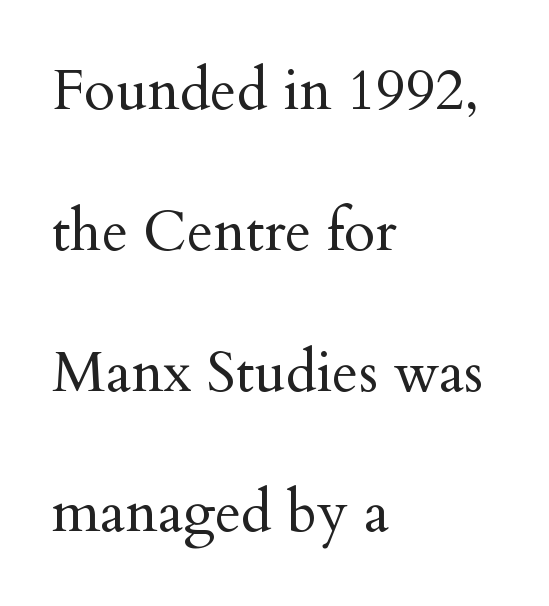
{"serif": "yes", "italic": "no", "bold": "no", "weight": "regular", "width": "normal", "stroke_contrast": "medium", "x_height": "small", "monospaced": "no", "underline": "no", "align": "left", "line_spacing": "loose", "line_spacing_ratio": 2.47, "letter_spacing": "normal", "letter_spacing_em": 0.0, "glyph_px": 57}
